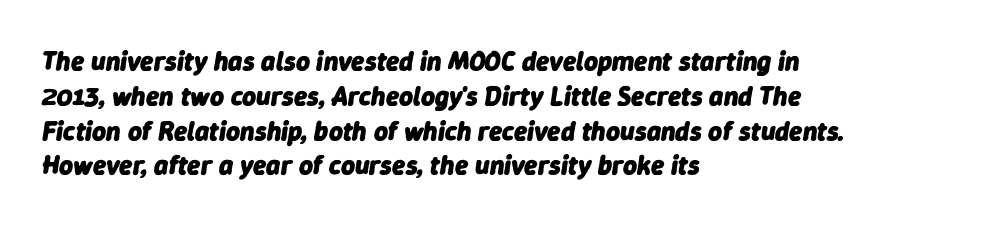
{"italic": "yes", "lean": "right", "slant_degrees": 9, "bold": "yes", "underline": "no", "align": "left", "line_spacing": "normal", "line_spacing_ratio": 1.29, "letter_spacing": "normal", "letter_spacing_em": 0.0, "glyph_px": 27}
